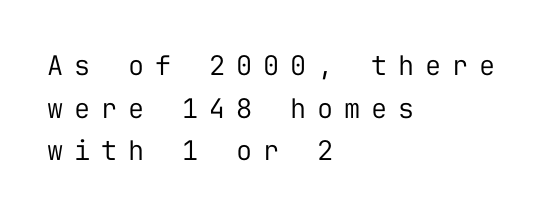
The image shows 27 px text type, upright; set left-aligned, normal line spacing (1.58x), unusually wide letter spacing (+0.4 em), not underlined.
